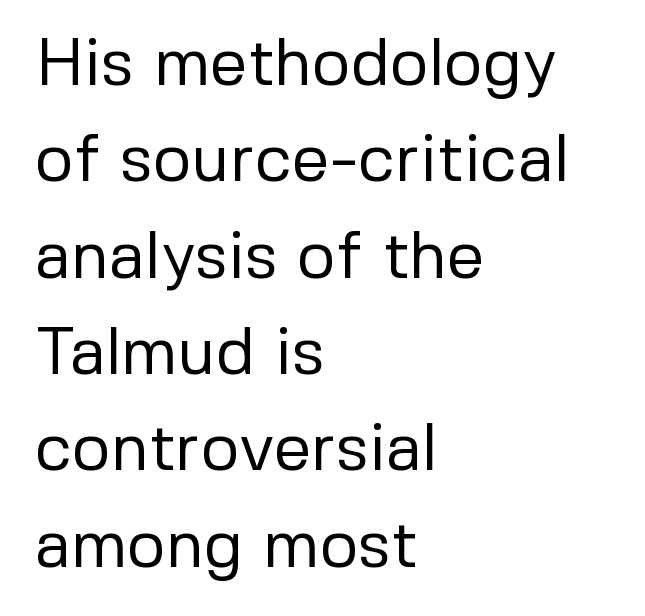
{"serif": "no", "italic": "no", "bold": "no", "weight": "regular", "width": "normal", "stroke_contrast": "low", "x_height": "medium", "monospaced": "no", "underline": "no", "align": "left", "line_spacing": "normal", "line_spacing_ratio": 1.46, "letter_spacing": "normal", "letter_spacing_em": 0.0, "glyph_px": 66}
